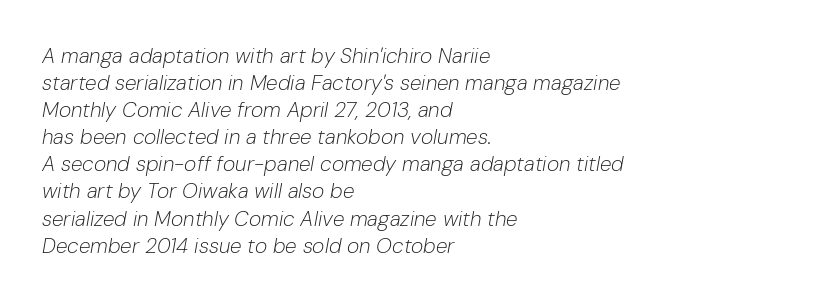
{"italic": "yes", "lean": "right", "slant_degrees": 10, "bold": "no", "underline": "no", "align": "left", "line_spacing": "normal", "line_spacing_ratio": 1.29, "letter_spacing": "normal", "letter_spacing_em": 0.0, "glyph_px": 21}
